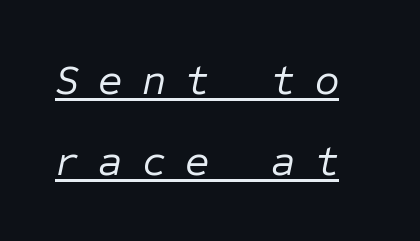
Would a proofreader flag this as italicized? Yes. Display-style spreading of the glyphs; the letterfit is very open. These glyphs show unthickened strokes, regular width or finer. Check the space under the baseline: a stroke is drawn there.
